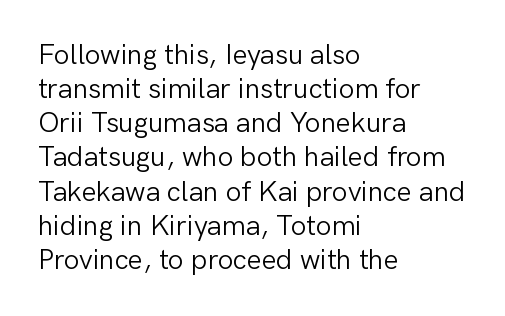
Q: Is the text bold? A: No.
Q: Is the text italic (slanted)? A: No, it is upright.
Q: Is the typeface a serif or a sans-serif typeface? A: Sans-serif.
Q: Is the text underlined? A: No.
Q: How is the paragraph aligned? A: Left-aligned.
Q: Is the spacing between letters normal or unusually wide? A: Normal.
Q: Width (condensed, normal, or wide)? A: Normal.
Q: Stroke contrast? A: Low.
Q: x-height? A: Medium.
Q: Monospaced? A: No.
